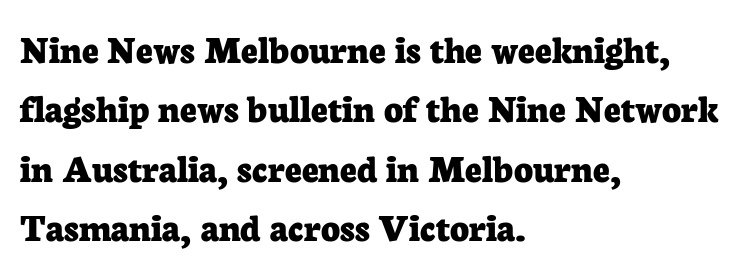
The rows are spaced the way most documents space them. Type without underlining. This rendering employs a face with finishing strokes, i.e., a serif. This sample uses an upright cut, with every glyph sitting square on the baseline.
